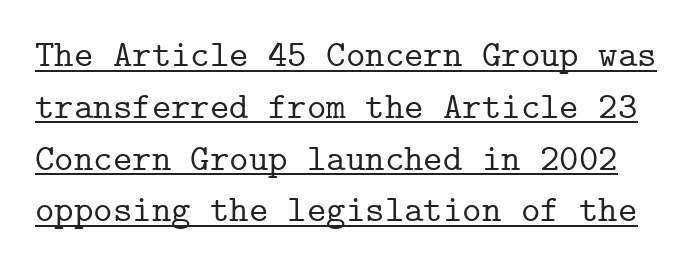
Interline gaps are of average width in this sample. The rendering shows small feet on the letterforms — a serif design. Posture: upright roman. Spacing between characters is what you'd get straight out of the box.
